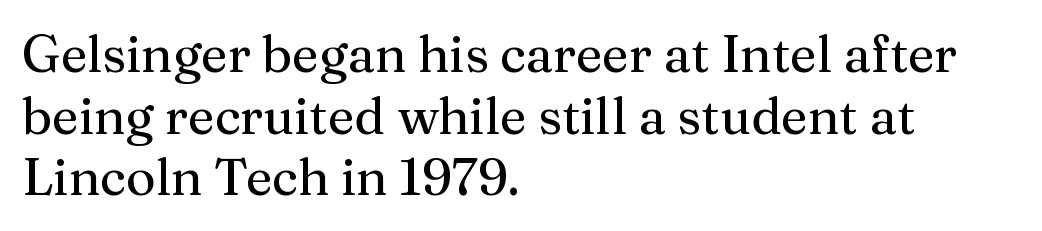
The image shows 51 px serif type, upright; set left-aligned, line spacing 1.21x, normal letter spacing, not underlined; medium stroke contrast and a medium x-height.
